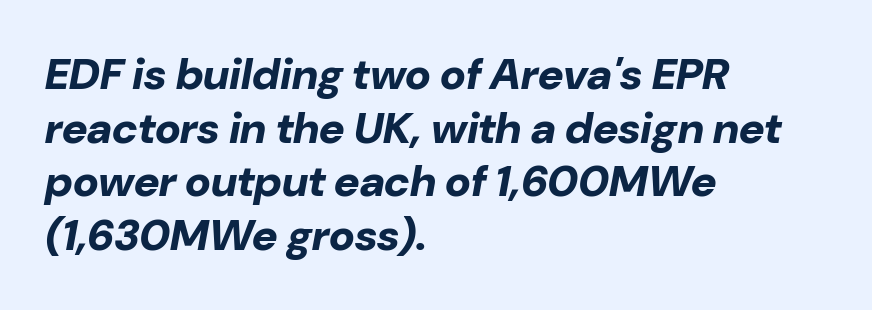
Proportional: the letters do not fall into vertical columns. Its strokes are broad and dark, the hallmark of bold type. The gaps between neighbouring characters are ordinary and unremarkable. Reading down the block, your eye returns to a fixed left position each line.
